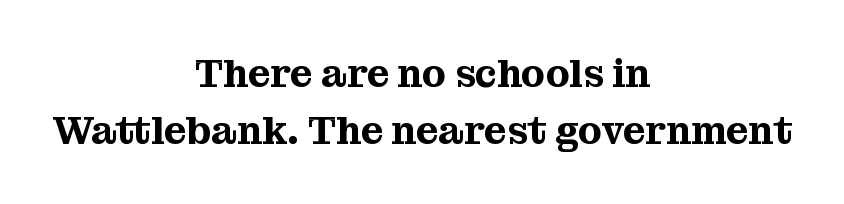
{"serif": "yes", "italic": "no", "width": "normal", "stroke_contrast": "medium", "x_height": "medium", "monospaced": "no", "underline": "no", "align": "center", "line_spacing": "normal", "line_spacing_ratio": 1.46, "letter_spacing": "normal", "letter_spacing_em": 0.0, "glyph_px": 39}
